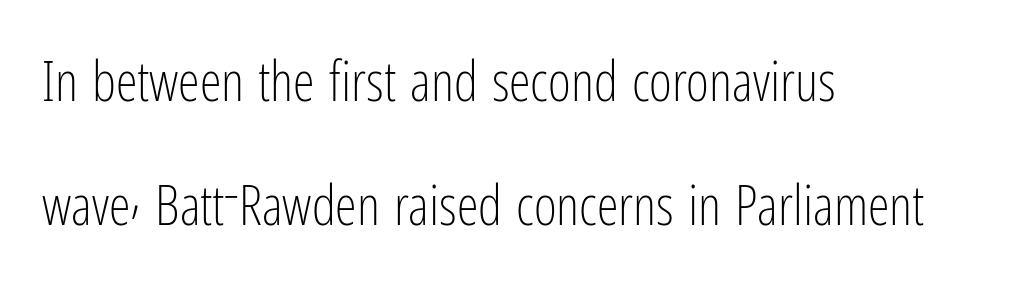
The image shows 55 px light, condensed sans-serif type, upright; set left-aligned, loose line spacing (2.26x), normal letter spacing, not underlined; low stroke contrast and a medium x-height.
